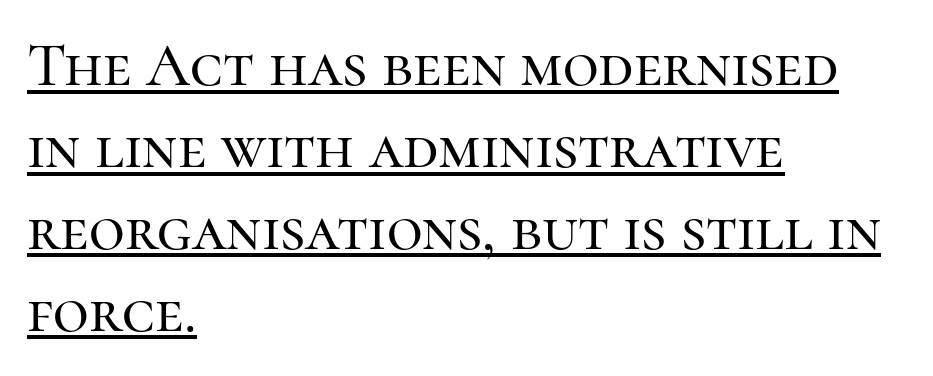
Q: Is the text italic (slanted)? A: No, it is upright.
Q: Is the typeface a serif or a sans-serif typeface? A: Serif.
Q: Is the text underlined? A: Yes.
Q: How is the paragraph aligned? A: Left-aligned.
Q: Is the spacing between letters normal or unusually wide? A: Normal.
Q: Is the spacing between lines tight, normal or loose? A: Normal.
Q: Width (condensed, normal, or wide)? A: Normal.
Q: Stroke contrast? A: High.
Q: x-height? A: Medium.
Q: Monospaced? A: No.
